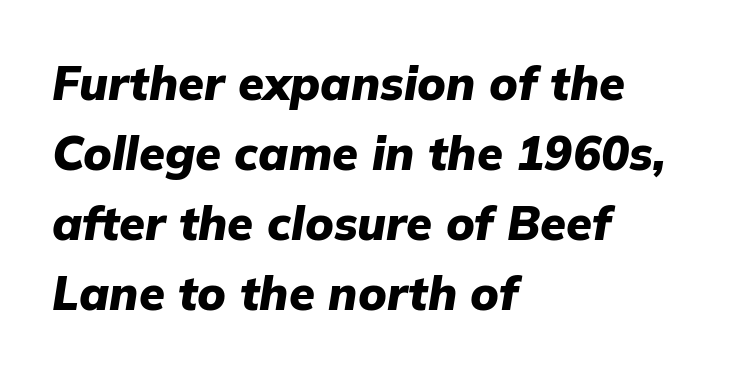
{"italic": "yes", "lean": "right", "slant_degrees": 9, "bold": "yes", "weight": "heavy", "width": "normal", "stroke_contrast": "low", "x_height": "medium", "monospaced": "no", "underline": "no", "align": "left", "line_spacing": "normal", "line_spacing_ratio": 1.49, "letter_spacing": "normal", "letter_spacing_em": 0.0, "glyph_px": 47}
